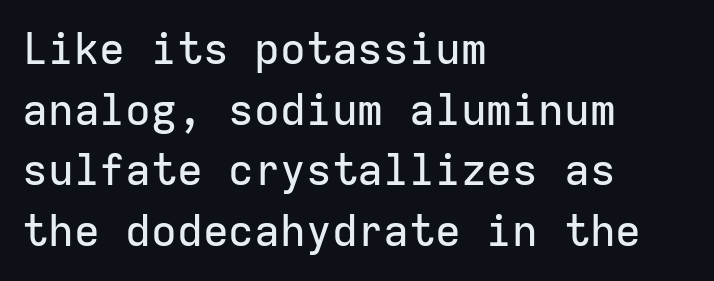
{"serif": "no", "italic": "no", "width": "normal", "stroke_contrast": "low", "x_height": "medium", "monospaced": "yes", "underline": "no", "align": "left", "line_spacing": "normal", "line_spacing_ratio": 1.41, "letter_spacing": "normal", "letter_spacing_em": 0.0, "glyph_px": 43}
